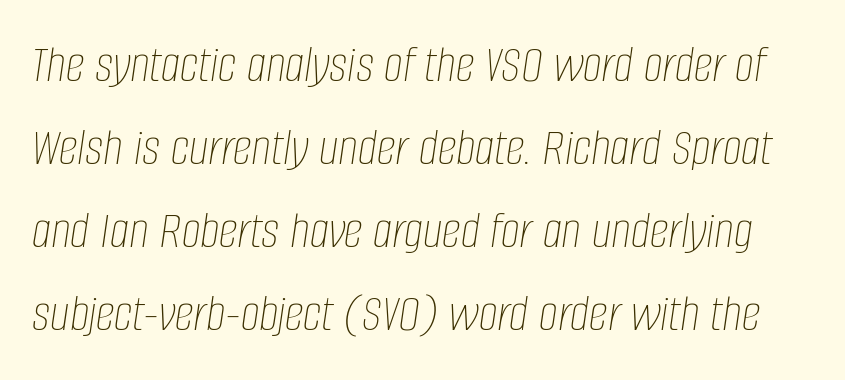
Q: Is the text bold? A: No.
Q: Is the text italic (slanted)? A: Yes, it leans right by about 8 degrees.
Q: Is the text underlined? A: No.
Q: Is the spacing between letters normal or unusually wide? A: Normal.
Q: Is the spacing between lines tight, normal or loose? A: Normal.
Q: Width (condensed, normal, or wide)? A: Condensed.
Q: Stroke contrast? A: Low.
Q: x-height? A: Large.
Q: Monospaced? A: No.
